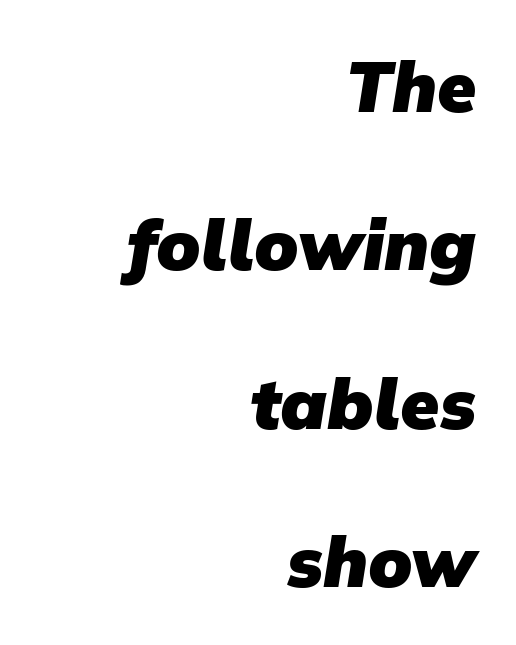
Compared with typical body copy, the letter spacing here is the same. Leftover space on each line is placed entirely before the opening word. To sum up the face: it is a sans, with no serifs. You could fit nearly another row in the gap between these rows. Each glyph is drawn with heavy, bold strokes. Type without underlining.
